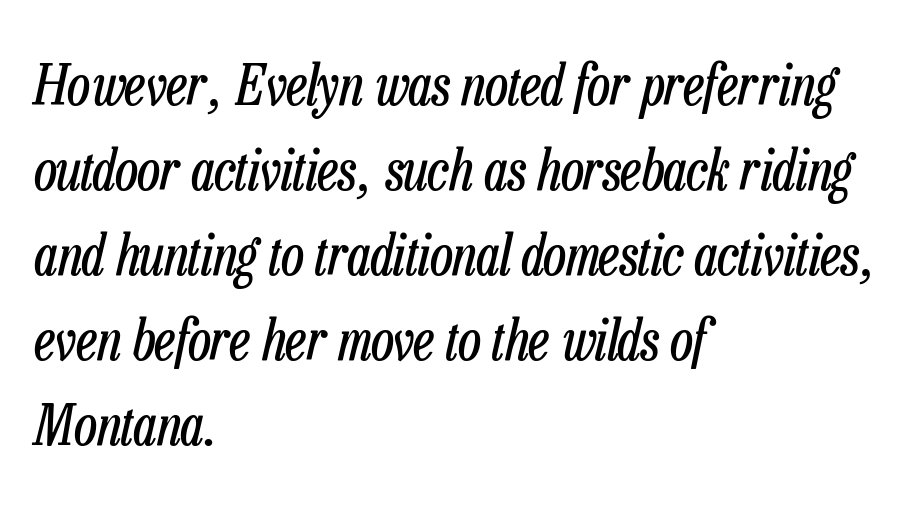
Q: Is the text bold? A: No.
Q: Is the text italic (slanted)? A: Yes, it leans right by about 13 degrees.
Q: Is the text underlined? A: No.
Q: How is the paragraph aligned? A: Left-aligned.
Q: Is the spacing between letters normal or unusually wide? A: Normal.
Q: Is the spacing between lines tight, normal or loose? A: Normal.
Q: Width (condensed, normal, or wide)? A: Condensed.
Q: Stroke contrast? A: Low.
Q: x-height? A: Medium.
Q: Monospaced? A: No.
